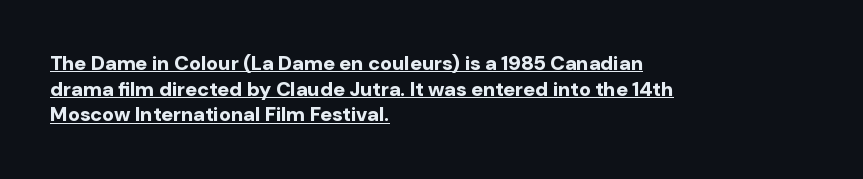
{"italic": "no", "bold": "yes", "underline": "yes", "align": "left", "line_spacing": "normal", "line_spacing_ratio": 1.28, "letter_spacing": "normal", "letter_spacing_em": 0.0, "glyph_px": 20}
